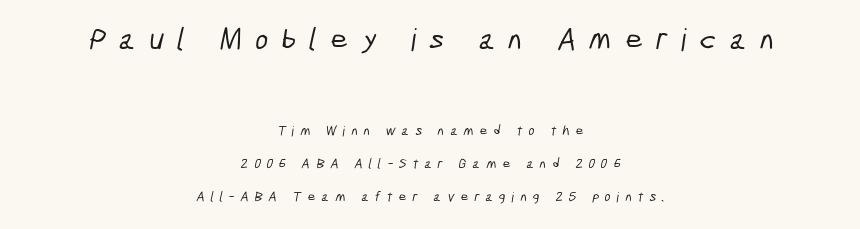
The words here are not underlined. The passage shown is typed in a proportional face where columns would drift. The line-height multiplier appears high, well above default. How are the letters spaced? Widely, with obvious added tracking. One-word summary of the alignment: center. The designer gave the opening block more size than the closing block.
